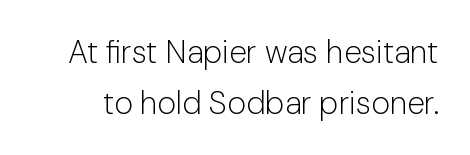
The image shows 32 px light sans-serif type, upright; set normal line spacing (1.59x), normal letter spacing, not underlined; low stroke contrast and a medium x-height.
